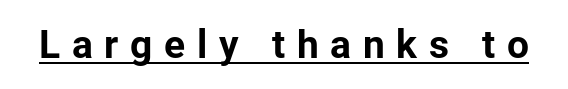
{"serif": "no", "italic": "no", "bold": "yes", "weight": "bold", "width": "normal", "stroke_contrast": "low", "x_height": "medium", "monospaced": "no", "underline": "yes", "letter_spacing": "wide", "letter_spacing_em": 0.3, "glyph_px": 39}
